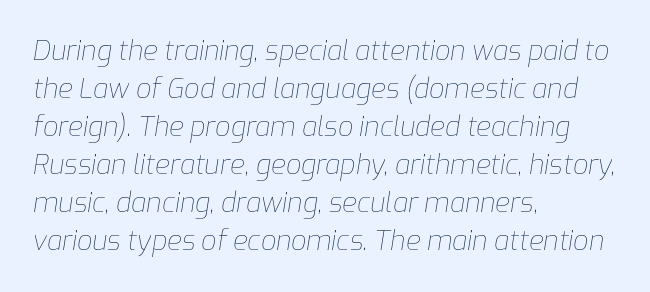
Q: Is the text bold? A: No.
Q: Is the text italic (slanted)? A: Yes, it leans right by about 9 degrees.
Q: Is the text underlined? A: No.
Q: How is the paragraph aligned? A: Left-aligned.
Q: Is the spacing between letters normal or unusually wide? A: Normal.
Q: Is the spacing between lines tight, normal or loose? A: Normal.
